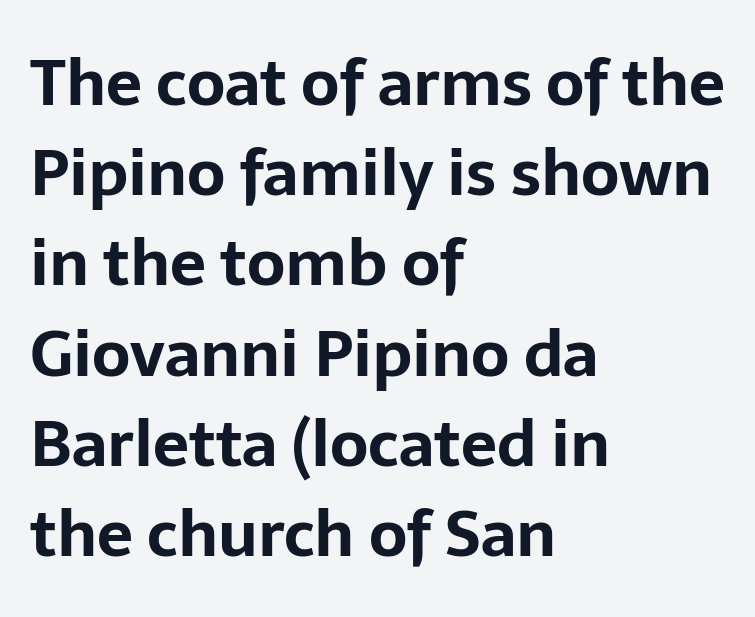
The image shows 64 px bold sans-serif type, upright; set left-aligned, normal line spacing (1.41x), normal letter spacing, not underlined; low stroke contrast and a medium x-height.
